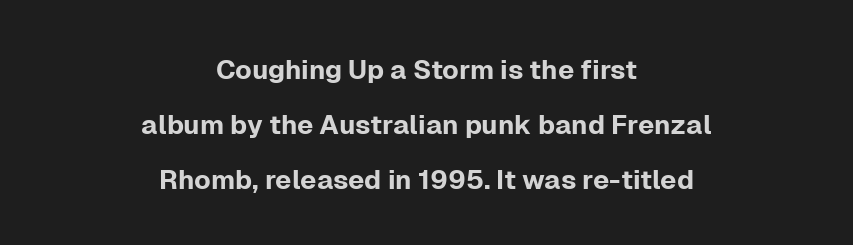
The image shows 27 px text type, upright; set centered, loose line spacing (2.03x), normal letter spacing, not underlined.
